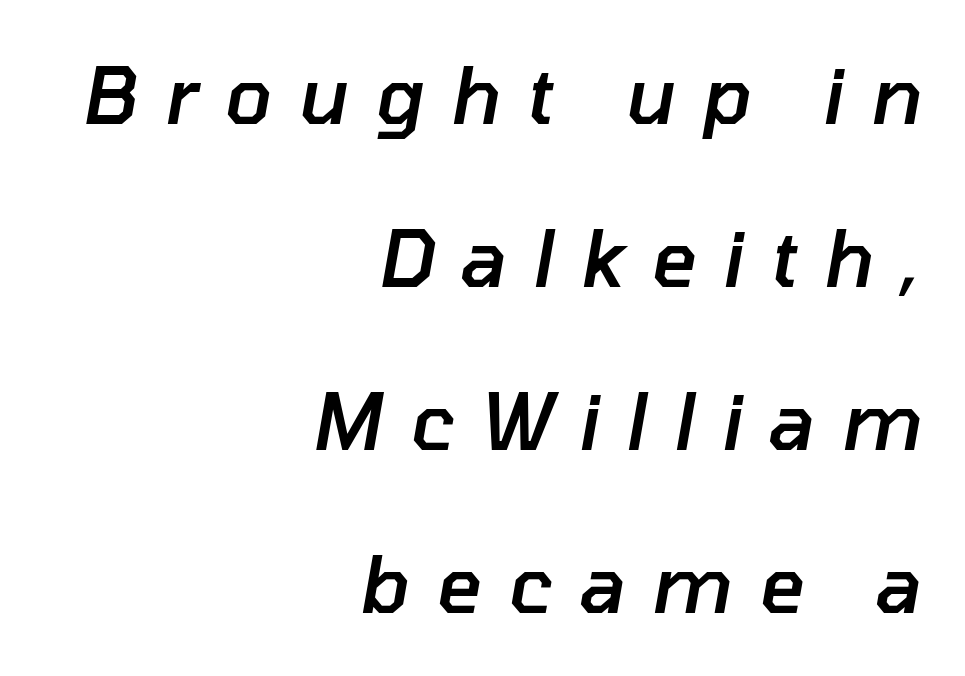
Q: Is the text bold? A: Semi-bold.
Q: Is the text italic (slanted)? A: Yes, it leans right by about 10 degrees.
Q: Is the text underlined? A: No.
Q: How is the paragraph aligned? A: Right-aligned.
Q: Is the spacing between letters normal or unusually wide? A: Unusually wide.
Q: Is the spacing between lines tight, normal or loose? A: Loose.
Q: Width (condensed, normal, or wide)? A: Normal.
Q: Stroke contrast? A: Low.
Q: x-height? A: Medium.
Q: Monospaced? A: No.
